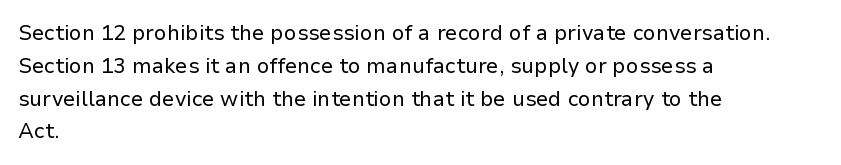
{"italic": "no", "bold": "no", "underline": "no", "align": "left", "line_spacing": "normal", "line_spacing_ratio": 1.56, "letter_spacing": "normal", "letter_spacing_em": 0.0, "glyph_px": 21}
